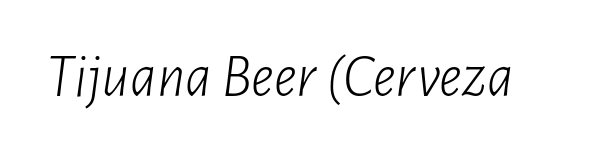
The image shows 62 px light, condensed type, italic (leaning right); set normal letter spacing, not underlined; low stroke contrast and a medium x-height.
